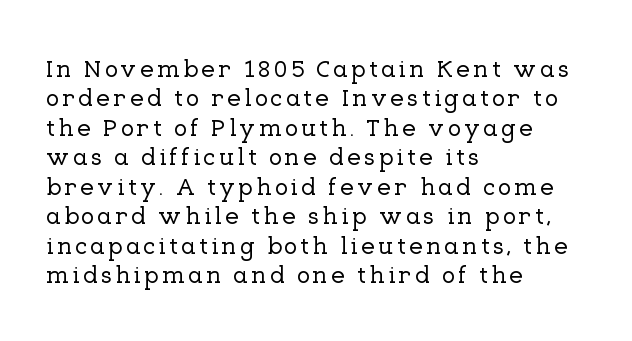
Q: Is the text italic (slanted)? A: No, it is upright.
Q: Is the text underlined? A: No.
Q: How is the paragraph aligned? A: Left-aligned.
